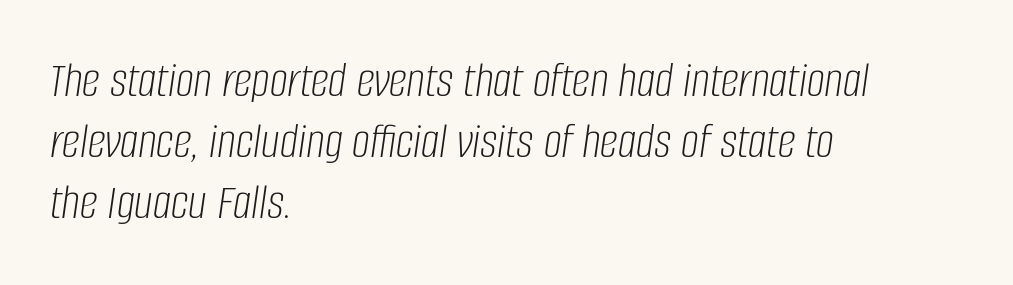
Q: Is the text bold? A: No.
Q: Is the text italic (slanted)? A: Yes, it leans right by about 8 degrees.
Q: Is the text underlined? A: No.
Q: How is the paragraph aligned? A: Left-aligned.
Q: Is the spacing between letters normal or unusually wide? A: Normal.
Q: Width (condensed, normal, or wide)? A: Condensed.
Q: Stroke contrast? A: Low.
Q: x-height? A: Large.
Q: Monospaced? A: No.
